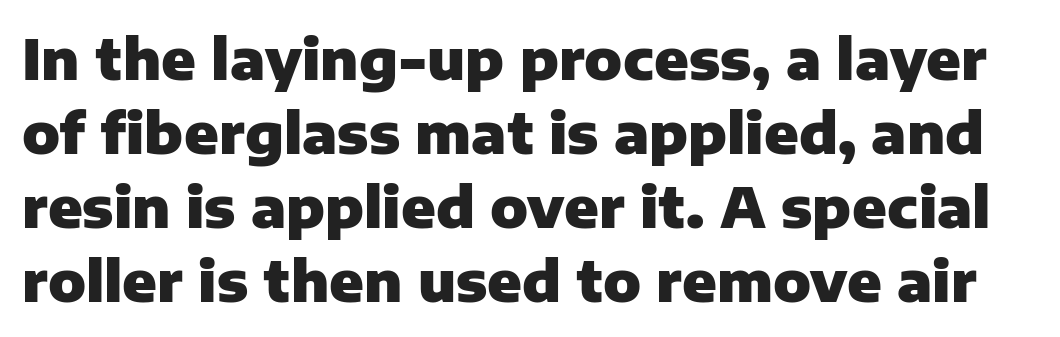
{"serif": "no", "italic": "no", "bold": "yes", "weight": "heavy", "width": "normal", "stroke_contrast": "low", "x_height": "medium", "monospaced": "no", "underline": "no", "line_spacing": "normal", "line_spacing_ratio": 1.32, "letter_spacing": "normal", "letter_spacing_em": 0.0, "glyph_px": 56}
